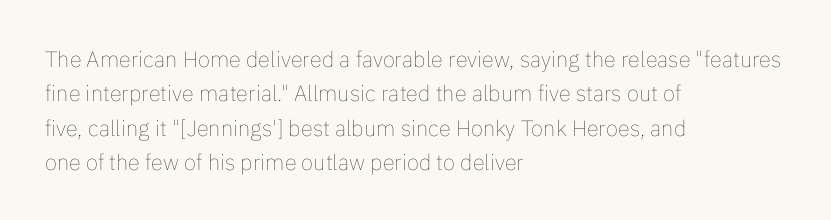
{"italic": "no", "bold": "no", "underline": "no", "align": "left", "line_spacing": "normal", "line_spacing_ratio": 1.56, "letter_spacing": "normal", "letter_spacing_em": 0.0, "glyph_px": 22}
